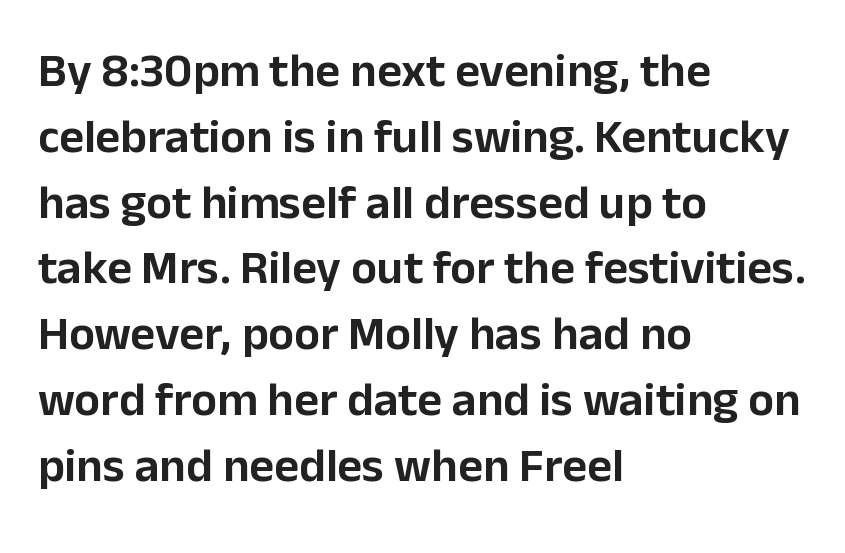
Q: Is the text italic (slanted)? A: No, it is upright.
Q: Is the typeface a serif or a sans-serif typeface? A: Sans-serif.
Q: Is the text underlined? A: No.
Q: How is the paragraph aligned? A: Left-aligned.
Q: Is the spacing between letters normal or unusually wide? A: Normal.
Q: Is the spacing between lines tight, normal or loose? A: Normal.
Q: Width (condensed, normal, or wide)? A: Normal.
Q: Stroke contrast? A: Low.
Q: x-height? A: Medium.
Q: Monospaced? A: No.
